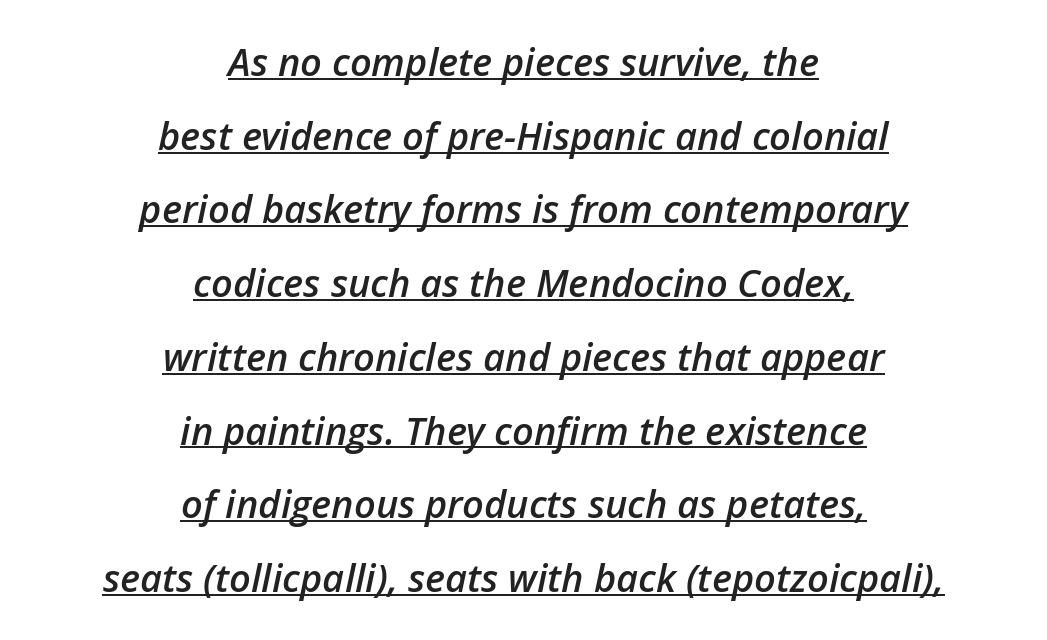
Q: Is the text bold? A: Semi-bold.
Q: Is the text italic (slanted)? A: Yes, it leans right by about 12 degrees.
Q: Is the text underlined? A: Yes.
Q: How is the paragraph aligned? A: Centered.
Q: Is the spacing between letters normal or unusually wide? A: Normal.
Q: Is the spacing between lines tight, normal or loose? A: Loose.
Q: Width (condensed, normal, or wide)? A: Normal.
Q: Stroke contrast? A: Low.
Q: x-height? A: Medium.
Q: Monospaced? A: No.
